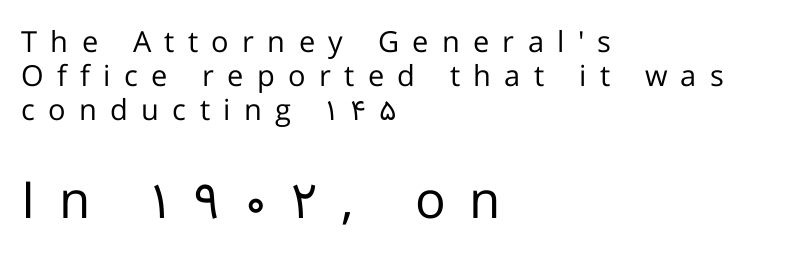
Typesetter's note — lower block bumped up in size, upper block left smaller. A typesetter would call this proportional, since set widths differ per character. This is the regular roman posture of the typeface. Short note: letters widely spaced.
